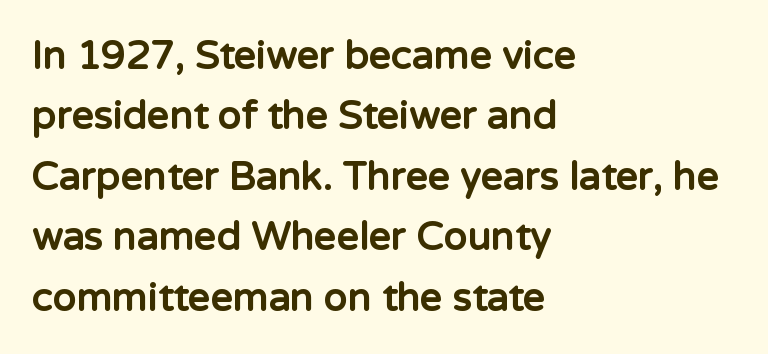
The image shows 39 px bold sans-serif type, upright; set left-aligned, normal line spacing (1.55x), normal letter spacing, not underlined; low stroke contrast and a medium x-height.
